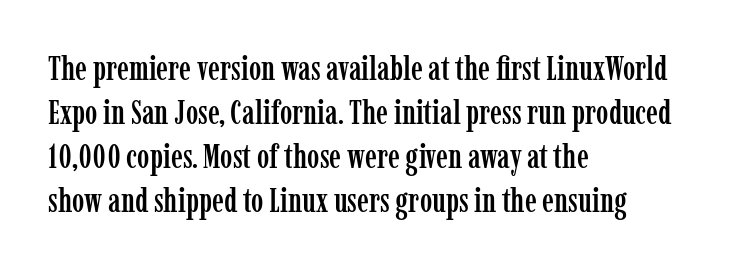
Q: Is the text italic (slanted)? A: No, it is upright.
Q: Is the typeface a serif or a sans-serif typeface? A: Serif.
Q: Is the text underlined? A: No.
Q: How is the paragraph aligned? A: Left-aligned.
Q: Is the spacing between letters normal or unusually wide? A: Normal.
Q: Is the spacing between lines tight, normal or loose? A: Normal.
Q: Width (condensed, normal, or wide)? A: Condensed.
Q: Stroke contrast? A: Low.
Q: x-height? A: Medium.
Q: Monospaced? A: No.
